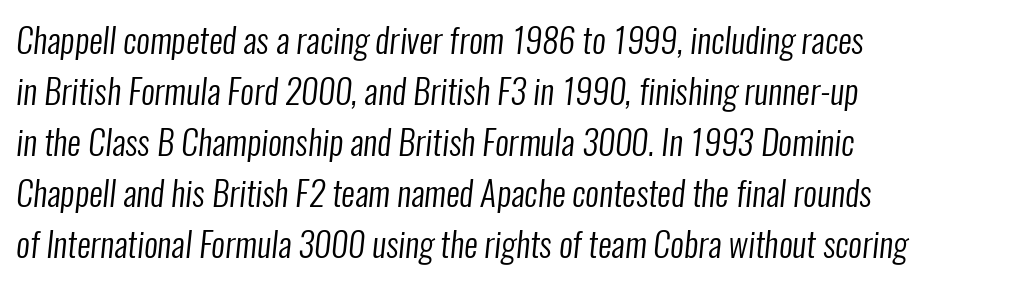
The face used here is rendered with its standard letterfit. Here the designer chose a conventional face with non-uniform glyph widths. Unmarked baselines from the first word to the last. The typeface has the unassuming heft of standard copy or less.
